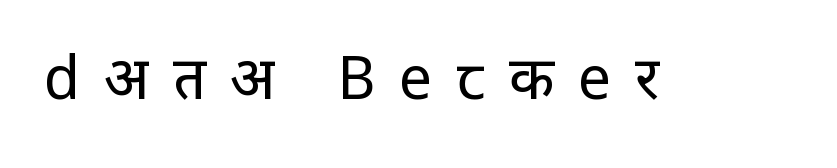
The image shows 59 px regular-weight, condensed sans-serif type, upright; set unusually wide letter spacing (+0.4 em), not underlined; low stroke contrast and a large x-height.
